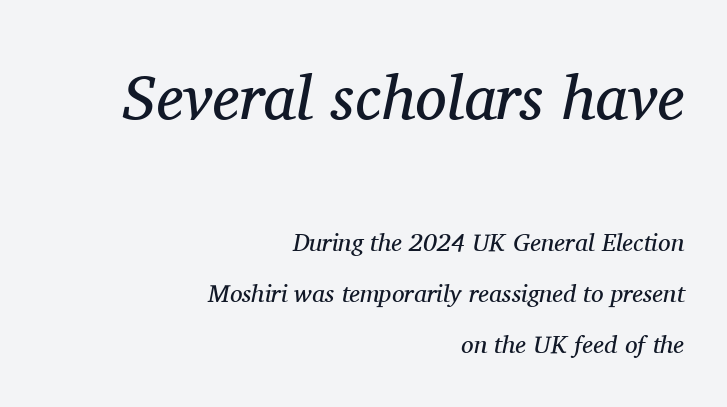
{"serif": "yes", "italic": "yes", "lean": "right", "slant_degrees": 11, "bold": "no", "weight": "regular", "width": "normal", "stroke_contrast": "medium", "x_height": "medium", "monospaced": "no", "underline": "no", "align": "right", "line_spacing": "loose", "line_spacing_ratio": 2.03, "letter_spacing": "normal", "letter_spacing_em": 0.0, "larger_block": "first", "size_ratio": 2.52, "glyph_px": 63}
